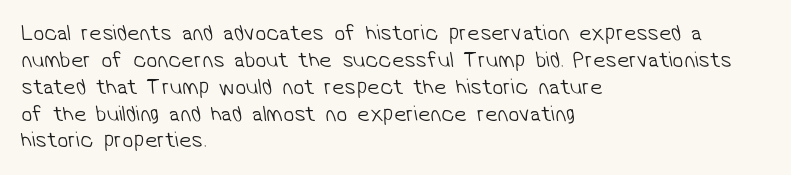
{"bold": "no", "underline": "no", "align": "left", "line_spacing_ratio": 1.22, "letter_spacing": "normal", "letter_spacing_em": 0.0, "glyph_px": 22}
